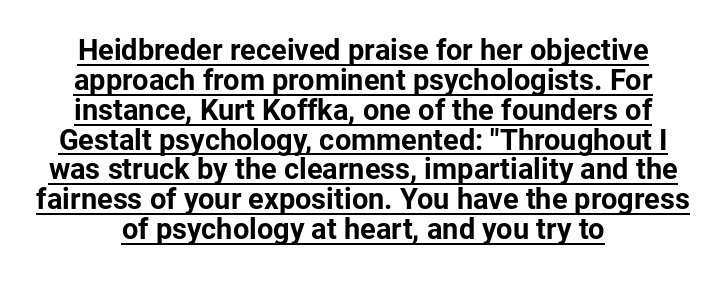
{"serif": "no", "italic": "no", "bold": "yes", "weight": "bold", "width": "normal", "stroke_contrast": "low", "x_height": "medium", "monospaced": "no", "underline": "yes", "line_spacing": "tight", "line_spacing_ratio": 1.03, "letter_spacing": "normal", "letter_spacing_em": 0.0, "glyph_px": 29}
